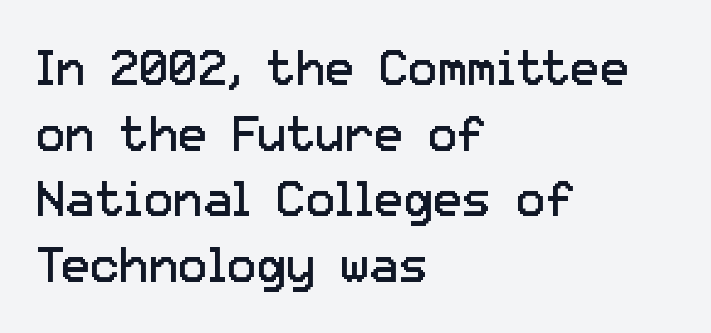
{"serif": "no", "italic": "no", "bold": "no", "weight": "regular", "width": "normal", "stroke_contrast": "low", "x_height": "medium", "monospaced": "no", "underline": "no", "align": "left", "line_spacing": "normal", "line_spacing_ratio": 1.34, "letter_spacing": "normal", "letter_spacing_em": 0.0, "glyph_px": 49}
